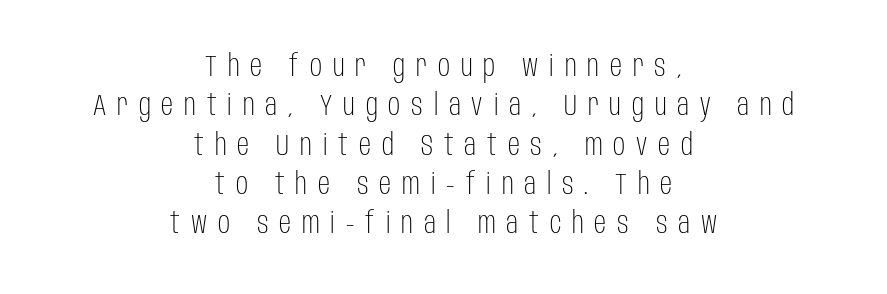
Q: Is the text bold? A: No.
Q: Is the text italic (slanted)? A: No, it is upright.
Q: Is the typeface a serif or a sans-serif typeface? A: Sans-serif.
Q: Is the text underlined? A: No.
Q: How is the paragraph aligned? A: Centered.
Q: Is the spacing between letters normal or unusually wide? A: Unusually wide.
Q: Is the spacing between lines tight, normal or loose? A: Normal.
Q: Width (condensed, normal, or wide)? A: Condensed.
Q: Stroke contrast? A: Low.
Q: x-height? A: Large.
Q: Monospaced? A: No.
